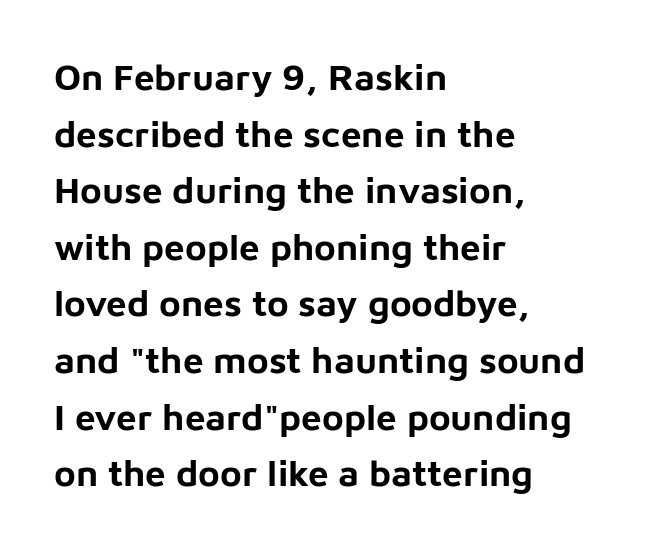
The image shows 37 px bold sans-serif type, upright; set left-aligned, normal line spacing (1.53x), normal letter spacing, not underlined; low stroke contrast and a medium x-height.
